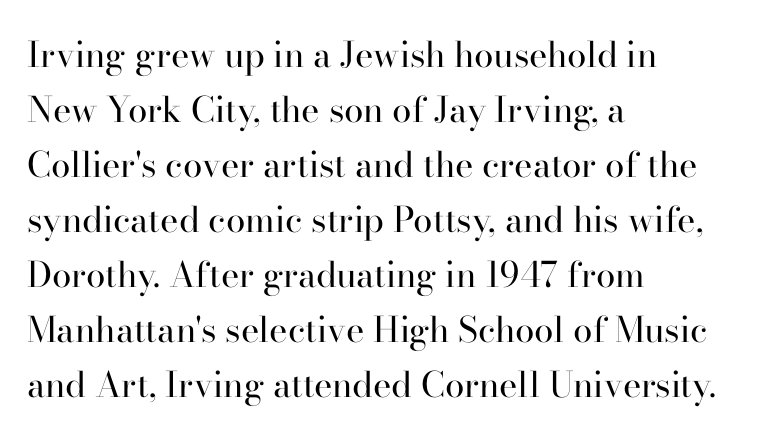
{"serif": "yes", "italic": "no", "bold": "no", "weight": "regular", "width": "normal", "stroke_contrast": "high", "x_height": "small", "monospaced": "no", "underline": "no", "align": "left", "line_spacing": "normal", "line_spacing_ratio": 1.57, "letter_spacing": "normal", "letter_spacing_em": 0.0, "glyph_px": 35}
